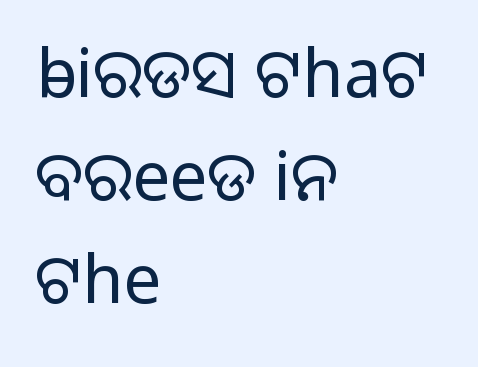
The image shows 67 px light sans-serif type, upright; set left-aligned, normal line spacing (1.54x), normal letter spacing, not underlined; low stroke contrast and a medium x-height.
